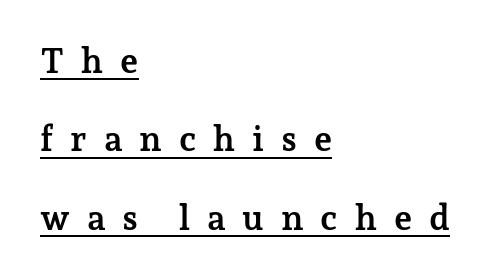
Q: Is the text bold? A: Yes.
Q: Is the text italic (slanted)? A: No, it is upright.
Q: Is the typeface a serif or a sans-serif typeface? A: Serif.
Q: Is the text underlined? A: Yes.
Q: How is the paragraph aligned? A: Left-aligned.
Q: Is the spacing between letters normal or unusually wide? A: Unusually wide.
Q: Is the spacing between lines tight, normal or loose? A: Loose.
Q: Width (condensed, normal, or wide)? A: Normal.
Q: Stroke contrast? A: Low.
Q: x-height? A: Medium.
Q: Monospaced? A: No.
